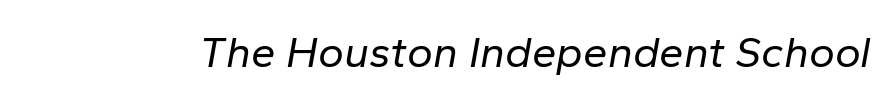
{"italic": "yes", "lean": "right", "slant_degrees": 10, "bold": "no", "weight": "regular", "width": "normal", "stroke_contrast": "low", "x_height": "medium", "monospaced": "no", "underline": "no", "letter_spacing": "normal", "letter_spacing_em": 0.0, "glyph_px": 44}
